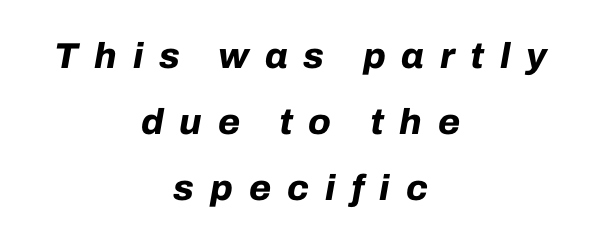
The image shows 36 px bold type, italic (leaning right); set centered, line spacing 1.84x, unusually wide letter spacing (+0.44 em), not underlined; low stroke contrast and a medium x-height.
